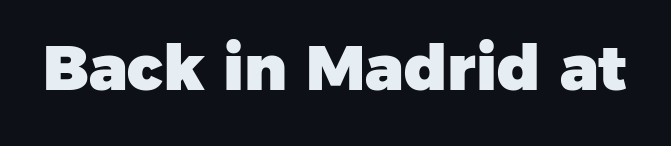
Q: Is the text bold? A: Yes.
Q: Is the typeface a serif or a sans-serif typeface? A: Sans-serif.
Q: Is the text underlined? A: No.
Q: Is the spacing between letters normal or unusually wide? A: Normal.
Q: Width (condensed, normal, or wide)? A: Normal.
Q: Stroke contrast? A: Low.
Q: x-height? A: Medium.
Q: Monospaced? A: No.
